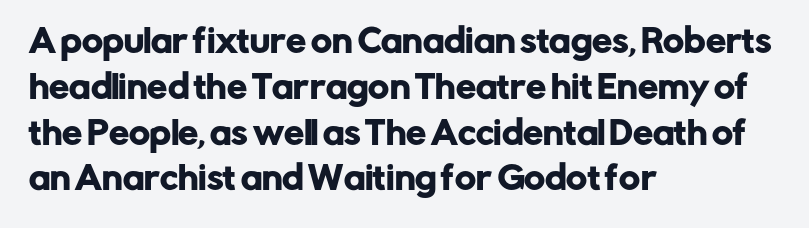
Q: Is the text italic (slanted)? A: No, it is upright.
Q: Is the typeface a serif or a sans-serif typeface? A: Sans-serif.
Q: Is the text underlined? A: No.
Q: How is the paragraph aligned? A: Left-aligned.
Q: Is the spacing between letters normal or unusually wide? A: Normal.
Q: Is the spacing between lines tight, normal or loose? A: Normal.
Q: Width (condensed, normal, or wide)? A: Normal.
Q: Stroke contrast? A: Low.
Q: x-height? A: Medium.
Q: Monospaced? A: No.
